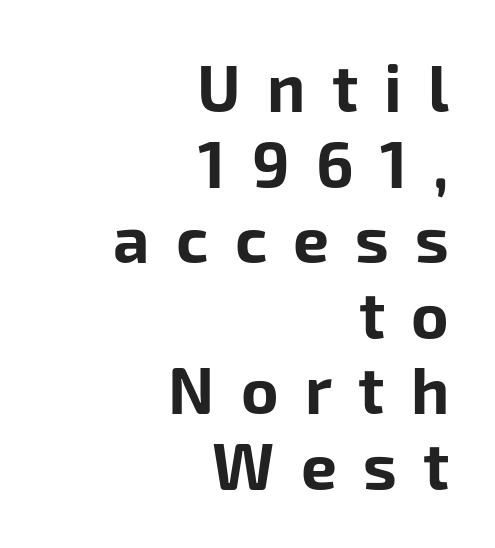
{"serif": "no", "italic": "no", "bold": "yes", "weight": "bold", "width": "normal", "stroke_contrast": "low", "x_height": "medium", "monospaced": "no", "underline": "no", "align": "right", "line_spacing_ratio": 1.18, "letter_spacing": "wide", "letter_spacing_em": 0.41, "glyph_px": 64}
